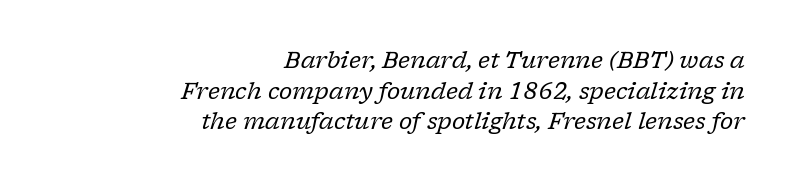
The image shows 23 px text type, italic (leaning right); set right-aligned, normal line spacing (1.33x), normal letter spacing, not underlined.
